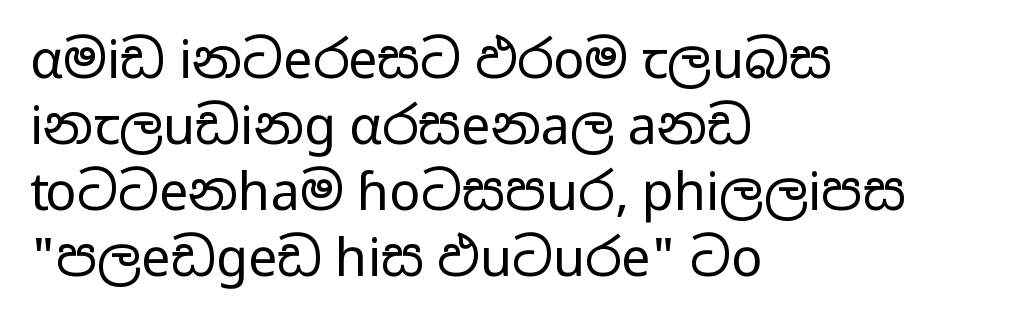
{"serif": "no", "italic": "no", "bold": "no", "weight": "regular", "width": "wide", "stroke_contrast": "low", "x_height": "medium", "monospaced": "no", "underline": "no", "align": "left", "line_spacing": "normal", "line_spacing_ratio": 1.27, "letter_spacing": "normal", "letter_spacing_em": 0.0, "glyph_px": 52}
